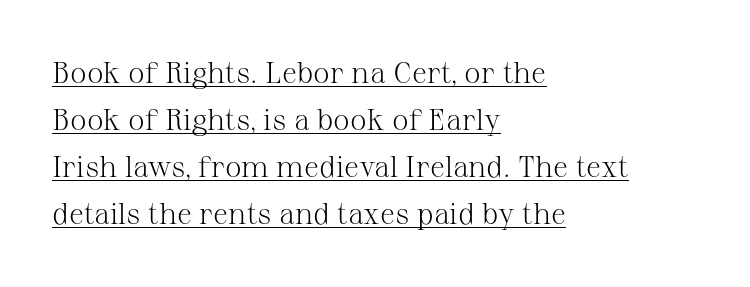
{"serif": "yes", "italic": "no", "bold": "no", "weight": "light", "width": "normal", "stroke_contrast": "medium", "x_height": "medium", "monospaced": "no", "underline": "yes", "align": "left", "line_spacing": "normal", "line_spacing_ratio": 1.57, "letter_spacing": "normal", "letter_spacing_em": 0.0, "glyph_px": 30}
